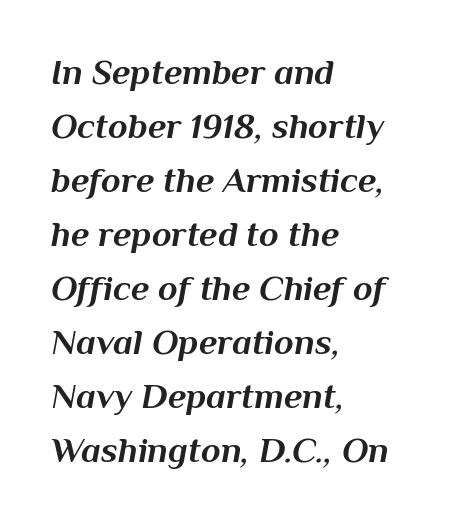
{"italic": "yes", "lean": "right", "slant_degrees": 10, "bold": "yes", "weight": "bold", "width": "normal", "stroke_contrast": "medium", "x_height": "medium", "monospaced": "no", "underline": "no", "align": "left", "line_spacing": "normal", "line_spacing_ratio": 1.5, "letter_spacing": "normal", "letter_spacing_em": 0.0, "glyph_px": 36}
